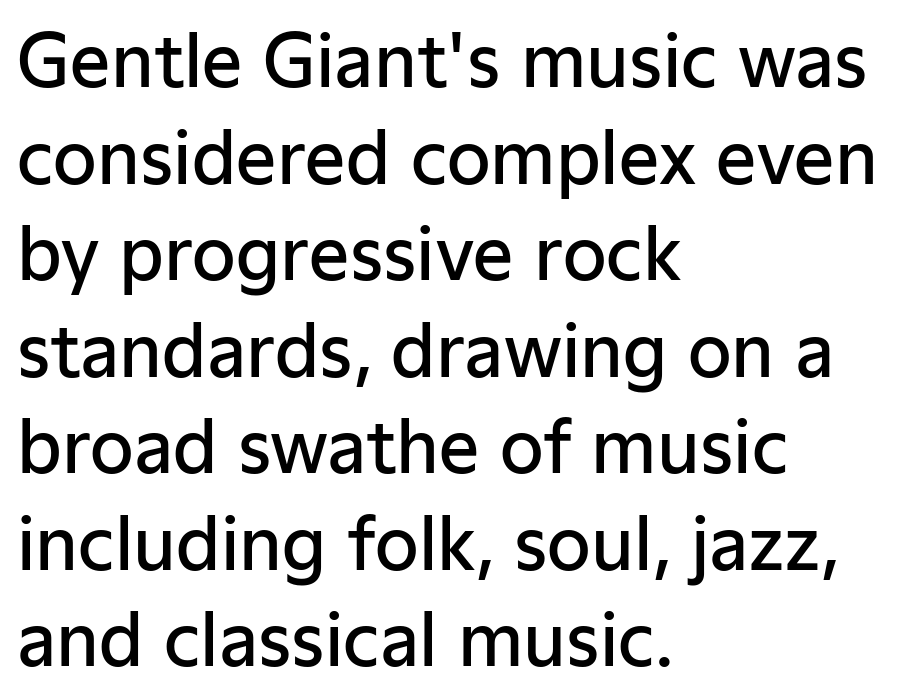
Type without underlining. In CSS terms this would be text-align: left. Italic: no, the glyphs are upright roman. Note the varied advance widths — an 'i' is clearly narrower than an 'm'. Compared with typical paragraphs, the rows here are spaced about the same. In terms of weight, the rendering is demibold, just under bold.
